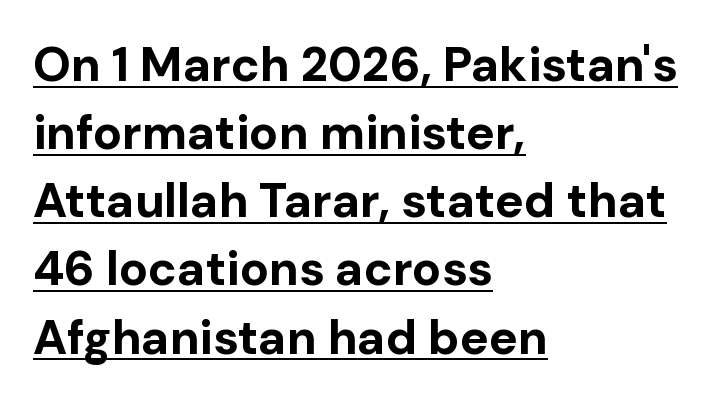
Caption: lettering with a line underneath. The type is set solid horizontally, with unmodified tracking. A typesetter would call this proportional, since set widths differ per character. This sample uses an upright cut, with every glyph sitting square on the baseline. Leading: standard.
